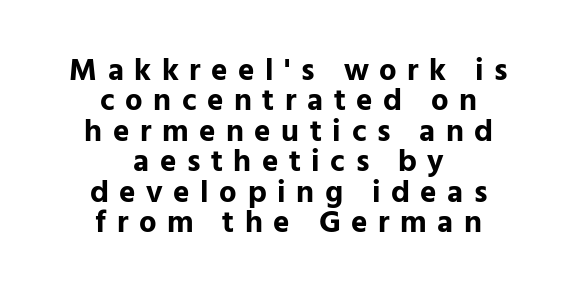
{"serif": "no", "italic": "no", "bold": "yes", "weight": "bold", "width": "normal", "stroke_contrast": "low", "x_height": "medium", "monospaced": "no", "underline": "no", "align": "center", "line_spacing": "tight", "line_spacing_ratio": 0.98, "letter_spacing": "wide", "letter_spacing_em": 0.34, "glyph_px": 31}
